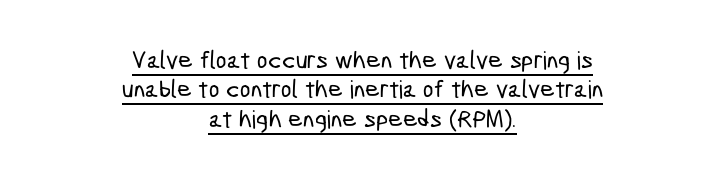
Q: Is the text underlined? A: Yes.
Q: How is the paragraph aligned? A: Centered.
Q: Is the spacing between letters normal or unusually wide? A: Normal.
